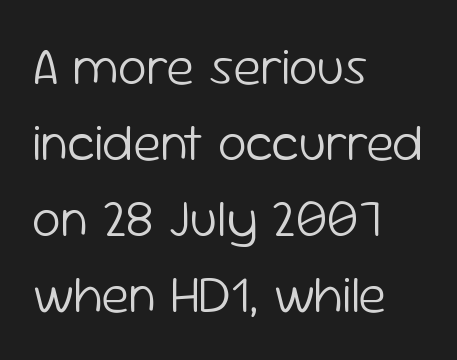
The image shows 52 px light sans-serif type, upright; set left-aligned, normal line spacing (1.46x), normal letter spacing, not underlined; low stroke contrast and a medium x-height.
